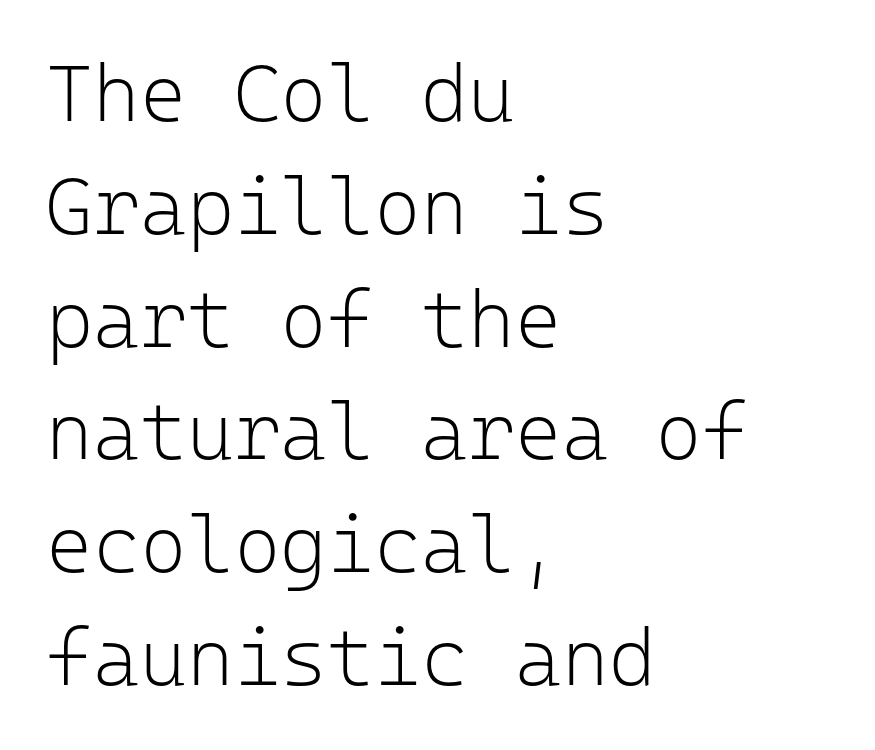
{"serif": "no", "italic": "no", "bold": "no", "weight": "light", "width": "normal", "stroke_contrast": "low", "x_height": "medium", "monospaced": "yes", "underline": "no", "align": "left", "line_spacing": "normal", "line_spacing_ratio": 1.41, "letter_spacing": "normal", "letter_spacing_em": 0.0, "glyph_px": 80}
